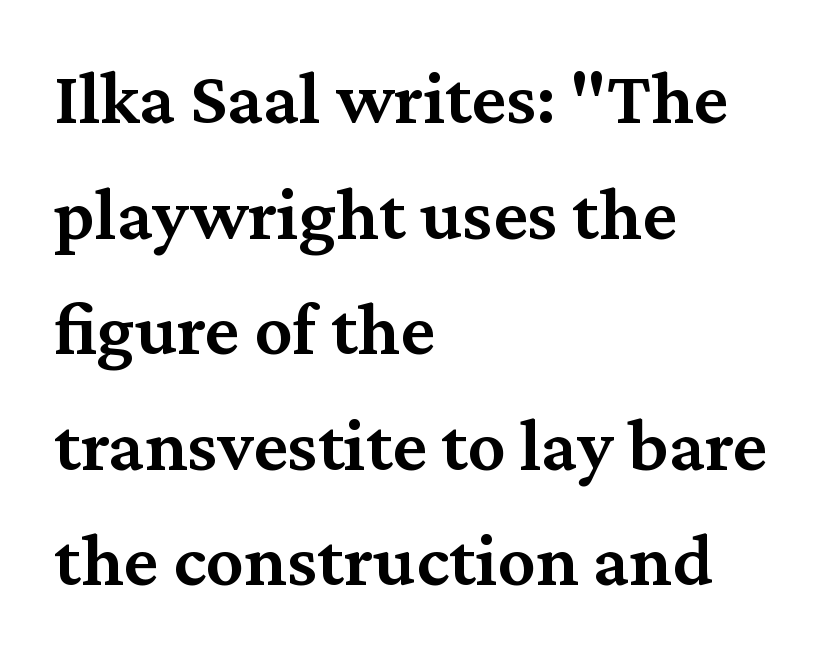
Q: Is the text bold? A: Semi-bold.
Q: Is the text italic (slanted)? A: No, it is upright.
Q: Is the typeface a serif or a sans-serif typeface? A: Serif.
Q: Is the text underlined? A: No.
Q: How is the paragraph aligned? A: Left-aligned.
Q: Is the spacing between letters normal or unusually wide? A: Normal.
Q: Is the spacing between lines tight, normal or loose? A: Normal.
Q: Width (condensed, normal, or wide)? A: Normal.
Q: Stroke contrast? A: Medium.
Q: x-height? A: Medium.
Q: Monospaced? A: No.
